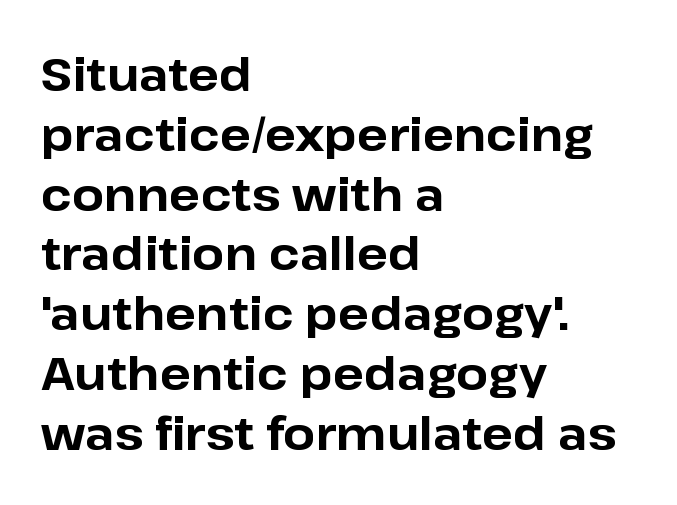
Q: Is the text bold? A: Yes.
Q: Is the text italic (slanted)? A: No, it is upright.
Q: Is the typeface a serif or a sans-serif typeface? A: Sans-serif.
Q: Is the text underlined? A: No.
Q: How is the paragraph aligned? A: Left-aligned.
Q: Is the spacing between letters normal or unusually wide? A: Normal.
Q: Is the spacing between lines tight, normal or loose? A: Normal.
Q: Width (condensed, normal, or wide)? A: Normal.
Q: Stroke contrast? A: Low.
Q: x-height? A: Medium.
Q: Monospaced? A: No.
